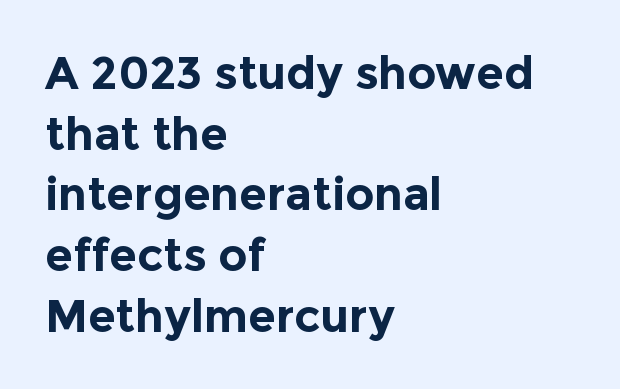
The image shows 45 px bold sans-serif type, upright; set left-aligned, normal line spacing (1.35x), normal letter spacing, not underlined; a medium x-height.
